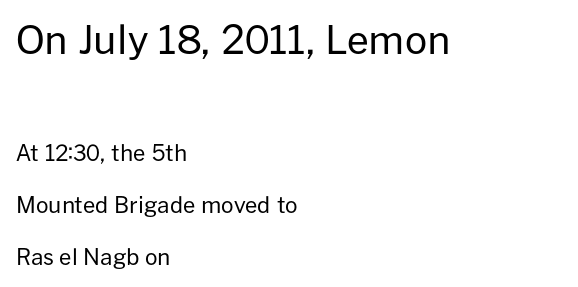
The image shows 39 px regular-weight sans-serif type, upright; set left-aligned, loose line spacing (2.36x), normal letter spacing, not underlined; the first (top) block is 1.77x larger; low stroke contrast and a medium x-height.
